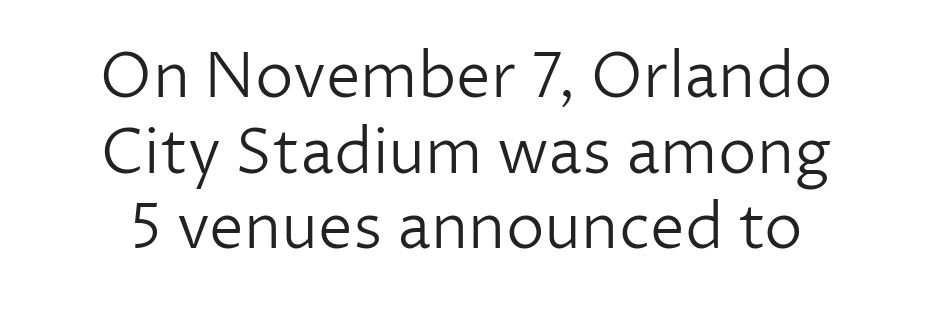
The image shows 62 px light sans-serif type, upright; set line spacing 1.22x, normal letter spacing, not underlined; low stroke contrast and a medium x-height.
